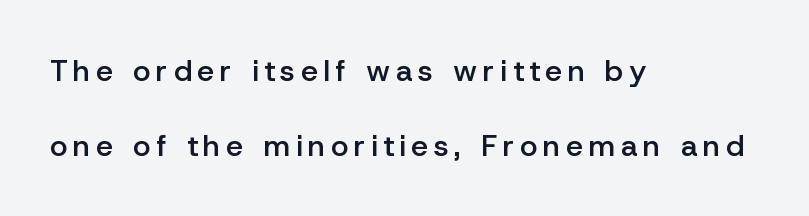
{"serif": "no", "italic": "no", "bold": "semi", "weight": "semibold", "width": "normal", "stroke_contrast": "low", "x_height": "medium", "monospaced": "no", "underline": "no", "align": "left", "line_spacing": "loose", "line_spacing_ratio": 2.49, "glyph_px": 30}
